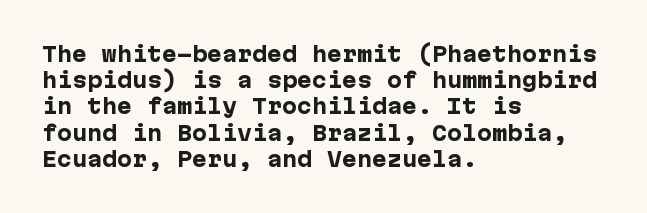
The image shows 20 px bold type, upright; set left-aligned, normal line spacing (1.31x), normal letter spacing, not underlined.
